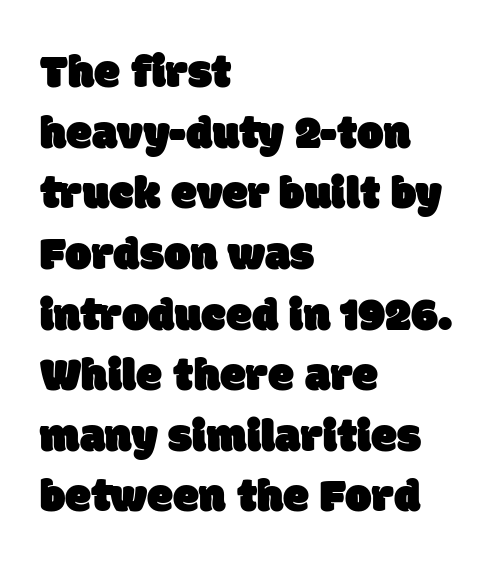
Varying glyph widths throughout — classic text-font behaviour. Type style note: lacks serifs. No extra tracking has been applied to these lines. Glance below the letters and you will spot only blank space.
